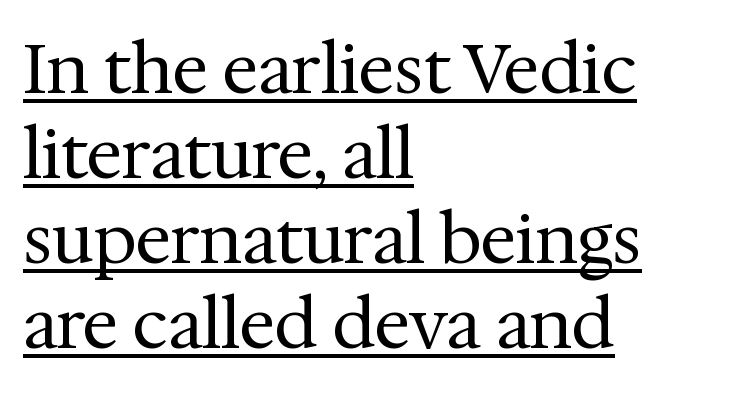
Q: Is the text bold? A: No.
Q: Is the text italic (slanted)? A: No, it is upright.
Q: Is the typeface a serif or a sans-serif typeface? A: Serif.
Q: Is the text underlined? A: Yes.
Q: How is the paragraph aligned? A: Left-aligned.
Q: Is the spacing between letters normal or unusually wide? A: Normal.
Q: Is the spacing between lines tight, normal or loose? A: Normal.
Q: Width (condensed, normal, or wide)? A: Normal.
Q: Stroke contrast? A: Medium.
Q: x-height? A: Medium.
Q: Monospaced? A: No.
